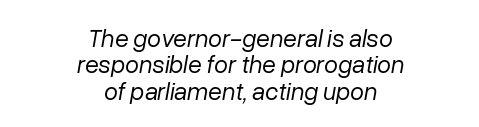
Bold? No — there's no thickening of the strokes. The passage shown is not underscored anywhere. Italic? Definitely — the glyphs are oblique. The lines are quadded center. A typesetter would call this zero additional tracking.
